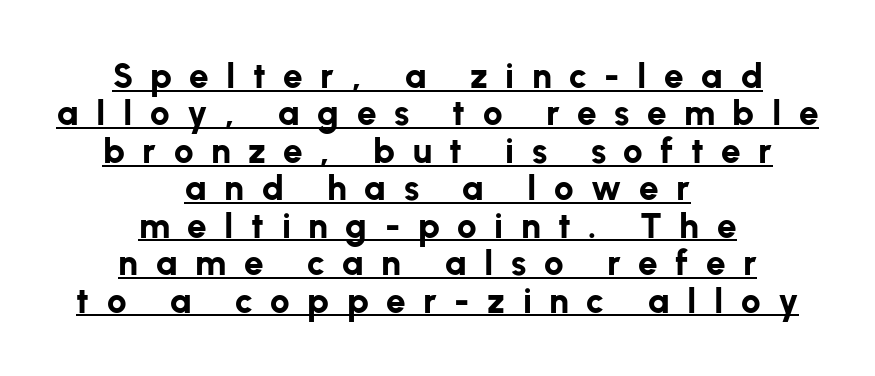
Q: Is the text bold? A: Yes.
Q: Is the text italic (slanted)? A: No, it is upright.
Q: Is the typeface a serif or a sans-serif typeface? A: Sans-serif.
Q: Is the text underlined? A: Yes.
Q: How is the paragraph aligned? A: Centered.
Q: Is the spacing between letters normal or unusually wide? A: Unusually wide.
Q: Is the spacing between lines tight, normal or loose? A: Tight.
Q: Width (condensed, normal, or wide)? A: Normal.
Q: Stroke contrast? A: Low.
Q: x-height? A: Medium.
Q: Monospaced? A: No.
